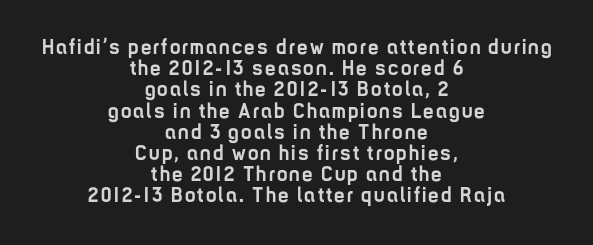
The image shows 21 px bold type, upright; set centered, tight line spacing (1.01x), not underlined.
